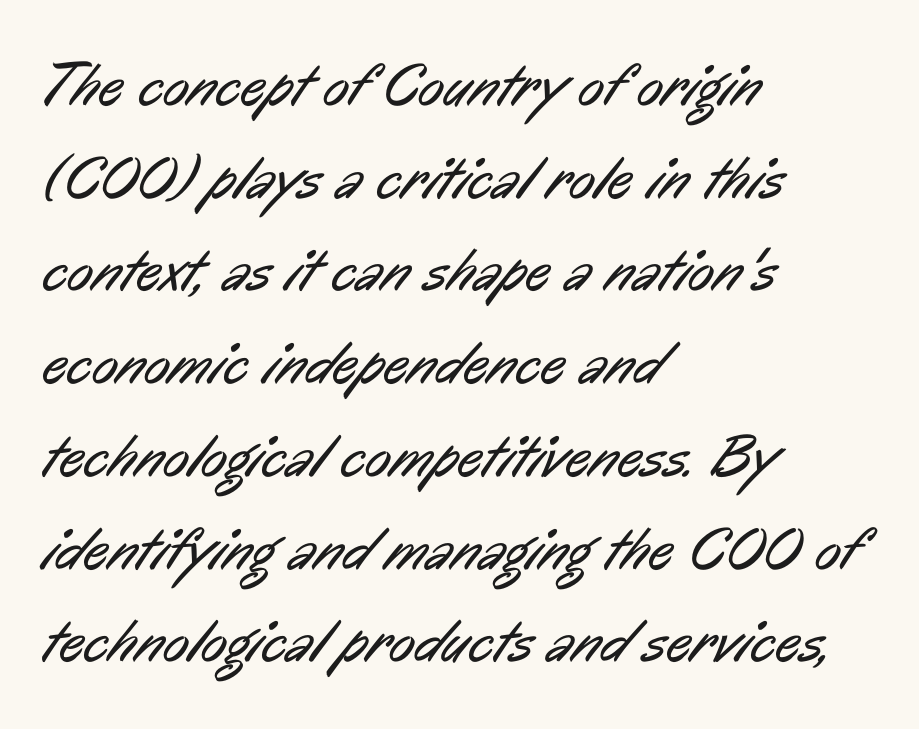
These lines sit exactly where default settings would place them. The gaps between neighbouring characters are ordinary and unremarkable. The text was rendered using a sans face with plain stroke endings. The rendering uses natural spacing where letterforms have individual widths. Caption: multi-line text, flush left, ragged right.
